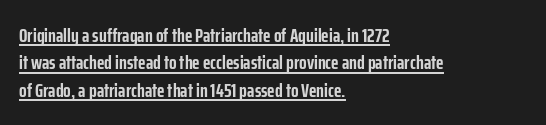
Whoever set this chose a conventional vertical rhythm. The font's upright variant was chosen for this text. Layout note: lines flush left. What stands out about the letter spacing? Nothing — it is the standard amount. These words are printed bold, with thick strokes throughout. Underline: present.
